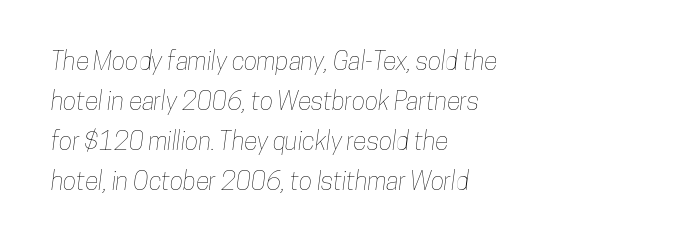
{"underline": "no", "align": "left", "line_spacing": "normal", "line_spacing_ratio": 1.6, "letter_spacing": "normal", "letter_spacing_em": 0.0, "glyph_px": 25}
